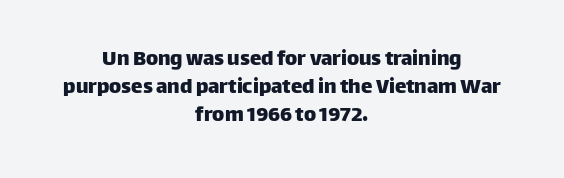
These lines stack symmetrically, like a column narrowing and widening about its center. Style check: upright. Each word holds together tightly as a unit, with standard inter-letter gaps. Words float on clear page, feet unadorned.
